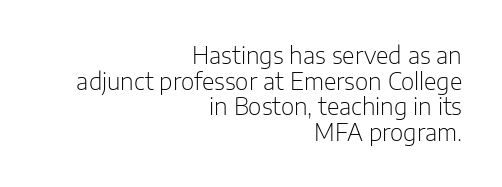
{"italic": "no", "bold": "no", "underline": "no", "align": "right", "line_spacing": "tight", "line_spacing_ratio": 1.11, "letter_spacing": "normal", "letter_spacing_em": 0.0, "glyph_px": 23}
